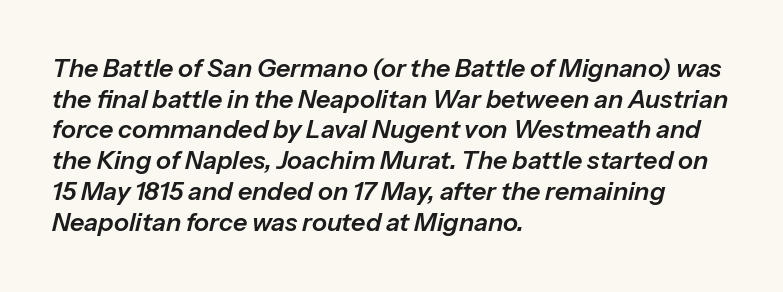
{"italic": "yes", "lean": "right", "slant_degrees": 13, "underline": "no", "align": "left", "line_spacing_ratio": 1.23, "letter_spacing": "normal", "letter_spacing_em": 0.0, "glyph_px": 25}
